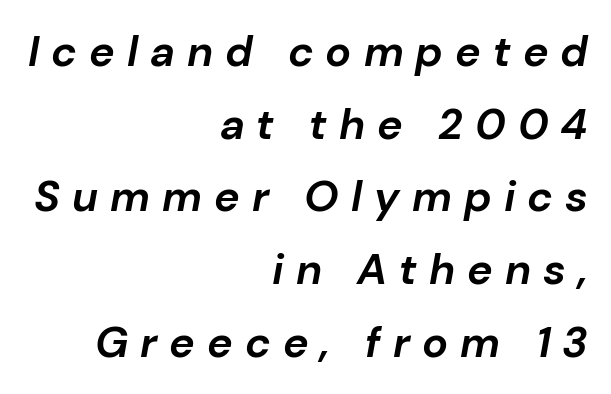
Short and long lines alike share a common ending point at right. You could not count columns in this text — the font is proportionally spaced. These lines sit exactly where default settings would place them. This is oblique type, the kind used for emphasis or titles.
